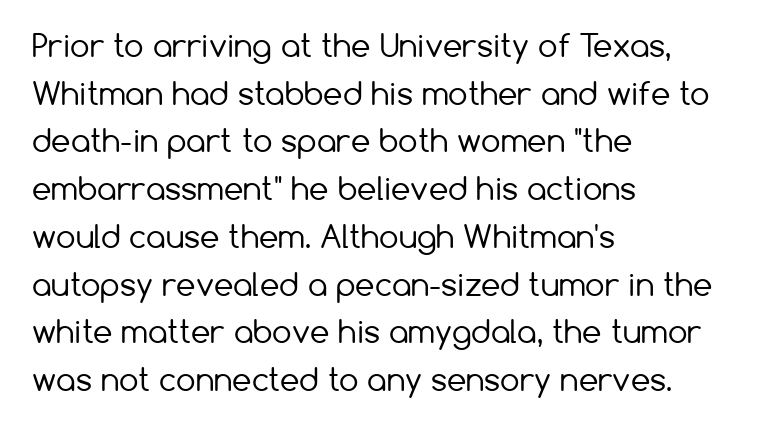
Here the designer chose a conventional face with non-uniform glyph widths. Stroke thickness stays within the range of a standard reading face or lighter. The block of text has a typical density, with ordinary space between rows. You can tell from the bare stems that sans-serif type was used. All the whitespace from short lines collects on the right. In terms of posture, this sample is upright.
